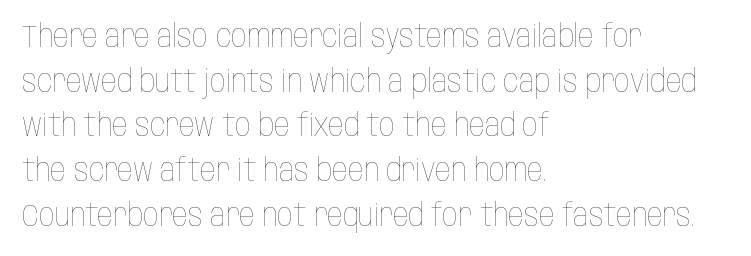
Q: Is the text bold? A: No.
Q: Is the text italic (slanted)? A: No, it is upright.
Q: Is the text underlined? A: No.
Q: How is the paragraph aligned? A: Left-aligned.
Q: Is the spacing between letters normal or unusually wide? A: Normal.
Q: Is the spacing between lines tight, normal or loose? A: Normal.
Q: Width (condensed, normal, or wide)? A: Condensed.
Q: Stroke contrast? A: Low.
Q: x-height? A: Large.
Q: Monospaced? A: No.
